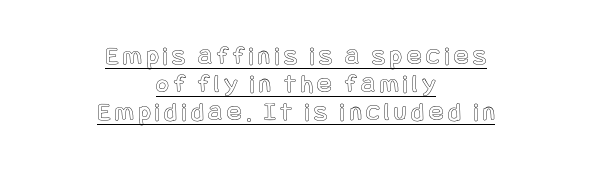
{"italic": "no", "underline": "yes", "align": "center", "line_spacing": "tight", "line_spacing_ratio": 1.04, "glyph_px": 27}
